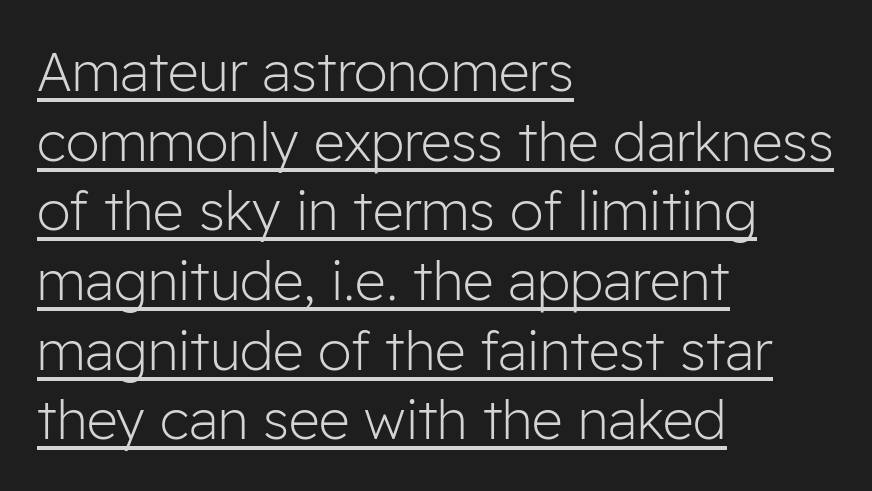
Q: Is the text bold? A: No.
Q: Is the text italic (slanted)? A: No, it is upright.
Q: Is the typeface a serif or a sans-serif typeface? A: Sans-serif.
Q: Is the text underlined? A: Yes.
Q: How is the paragraph aligned? A: Left-aligned.
Q: Is the spacing between letters normal or unusually wide? A: Normal.
Q: Is the spacing between lines tight, normal or loose? A: Normal.
Q: Width (condensed, normal, or wide)? A: Normal.
Q: Stroke contrast? A: Low.
Q: x-height? A: Medium.
Q: Monospaced? A: No.
